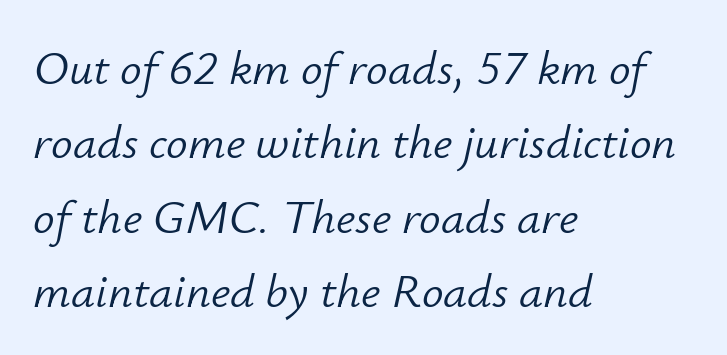
Q: Is the text bold? A: No.
Q: Is the text italic (slanted)? A: Yes, it leans right by about 12 degrees.
Q: Is the text underlined? A: No.
Q: How is the paragraph aligned? A: Left-aligned.
Q: Is the spacing between letters normal or unusually wide? A: Normal.
Q: Is the spacing between lines tight, normal or loose? A: Normal.
Q: Width (condensed, normal, or wide)? A: Normal.
Q: Stroke contrast? A: Low.
Q: x-height? A: Small.
Q: Monospaced? A: No.
